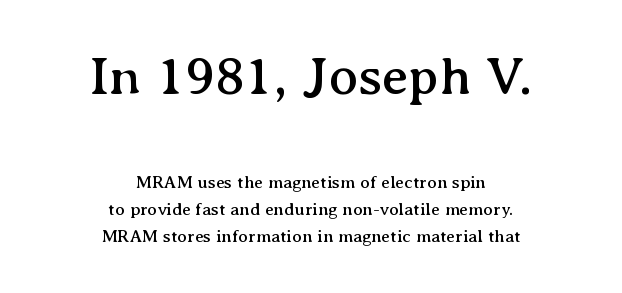
The image shows 55 px serif type, upright; set centered, normal line spacing (1.51x), normal letter spacing, not underlined; the first (top) block is 3.06x larger; medium stroke contrast and a medium x-height.
